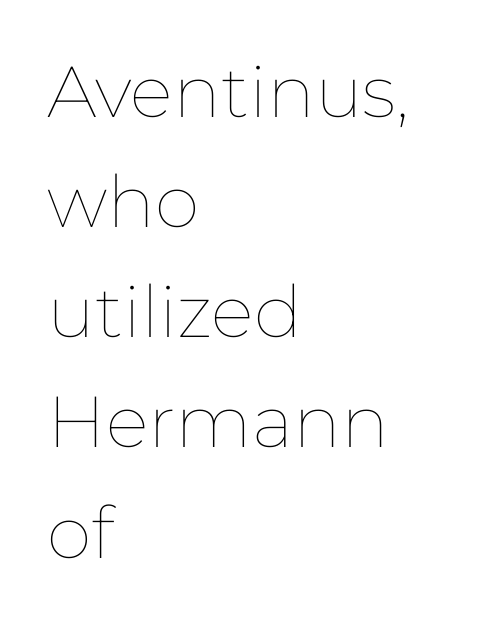
{"italic": "no", "bold": "no", "weight": "thin", "width": "normal", "stroke_contrast": "low", "x_height": "medium", "monospaced": "no", "underline": "no", "align": "left", "line_spacing": "normal", "line_spacing_ratio": 1.53, "letter_spacing": "normal", "letter_spacing_em": 0.0, "glyph_px": 72}
